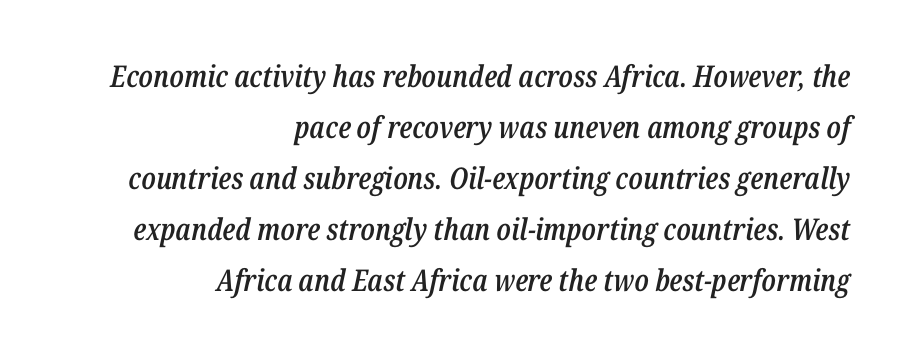
Regular leading. Slant detected: the letters are inclined. This is the in-between weight designers call semibold or demi. No word sits above an underline. Horizontally, the lines are justified to the trailing edge only. Short note: letters normally spaced.
